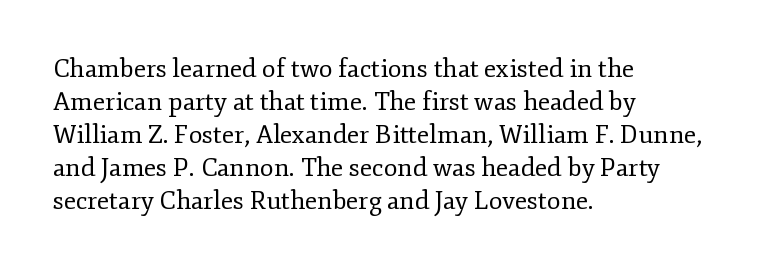
Q: Is the text bold? A: No.
Q: Is the text italic (slanted)? A: No, it is upright.
Q: Is the text underlined? A: No.
Q: How is the paragraph aligned? A: Left-aligned.
Q: Is the spacing between letters normal or unusually wide? A: Normal.
Q: Is the spacing between lines tight, normal or loose? A: Normal.
